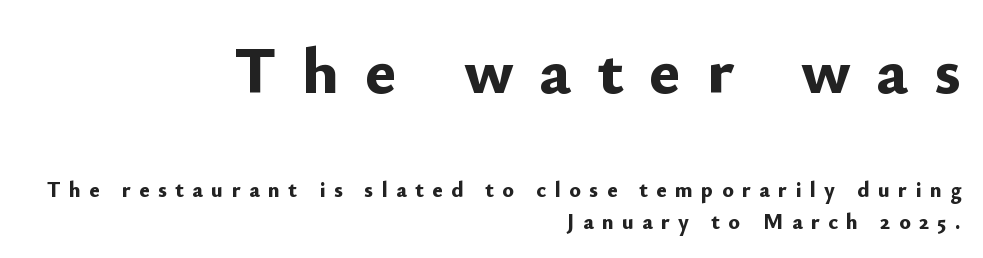
The lettering holds an erect, upright posture throughout. The tracking reads as deliberately expanded to a designer's eye. In terms of letterform style, serifs are entirely absent. Think of a printed novel: that variable character pitch is what you see here.
